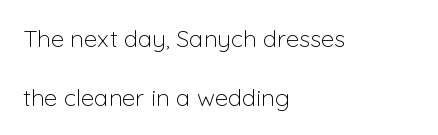
Q: Is the text bold? A: No.
Q: Is the text italic (slanted)? A: No, it is upright.
Q: Is the text underlined? A: No.
Q: How is the paragraph aligned? A: Left-aligned.
Q: Is the spacing between letters normal or unusually wide? A: Normal.
Q: Is the spacing between lines tight, normal or loose? A: Loose.
